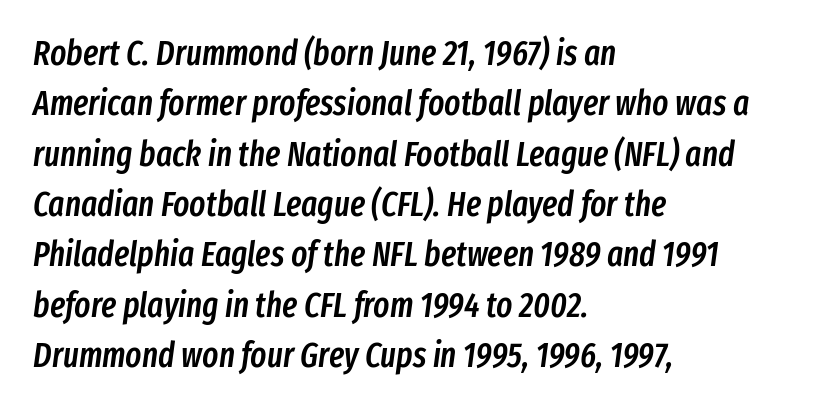
{"italic": "yes", "lean": "right", "slant_degrees": 8, "bold": "semi", "weight": "semibold", "width": "condensed", "stroke_contrast": "low", "x_height": "medium", "monospaced": "no", "underline": "no", "align": "left", "line_spacing": "normal", "line_spacing_ratio": 1.48, "letter_spacing": "normal", "letter_spacing_em": 0.0, "glyph_px": 34}
